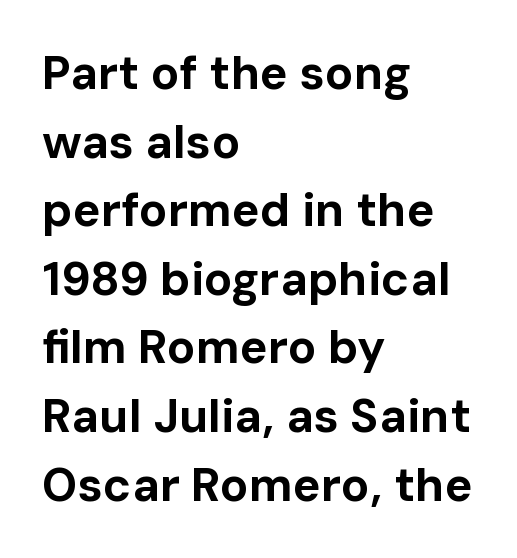
No word sits above an underline. If you drew a ruler down the left edge, every line would touch it. Compared with typical paragraphs, the rows here are spaced about the same. No feet cap the strokes, marking this as sans-serif type. You can tell it's not italic because the verticals are truly vertical.
